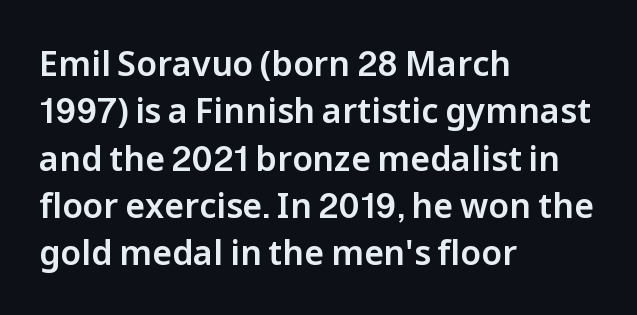
The image shows 34 px sans-serif type, upright; set left-aligned, normal line spacing (1.39x), normal letter spacing, not underlined; low stroke contrast and a medium x-height.
